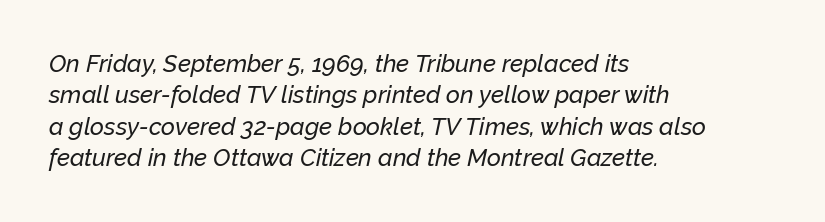
{"italic": "yes", "lean": "right", "slant_degrees": 12, "underline": "no", "align": "left", "line_spacing": "normal", "line_spacing_ratio": 1.31, "letter_spacing": "normal", "letter_spacing_em": 0.0, "glyph_px": 24}
